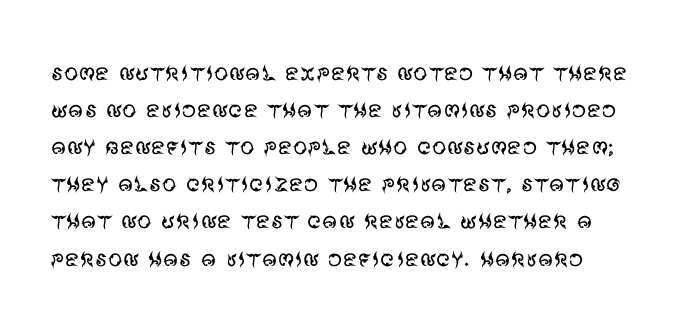
{"serif": "no", "italic": "no", "bold": "no", "weight": "regular", "width": "normal", "stroke_contrast": "medium", "x_height": "large", "monospaced": "no", "underline": "no", "line_spacing": "normal", "line_spacing_ratio": 1.28, "letter_spacing": "normal", "letter_spacing_em": 0.0, "glyph_px": 29}
